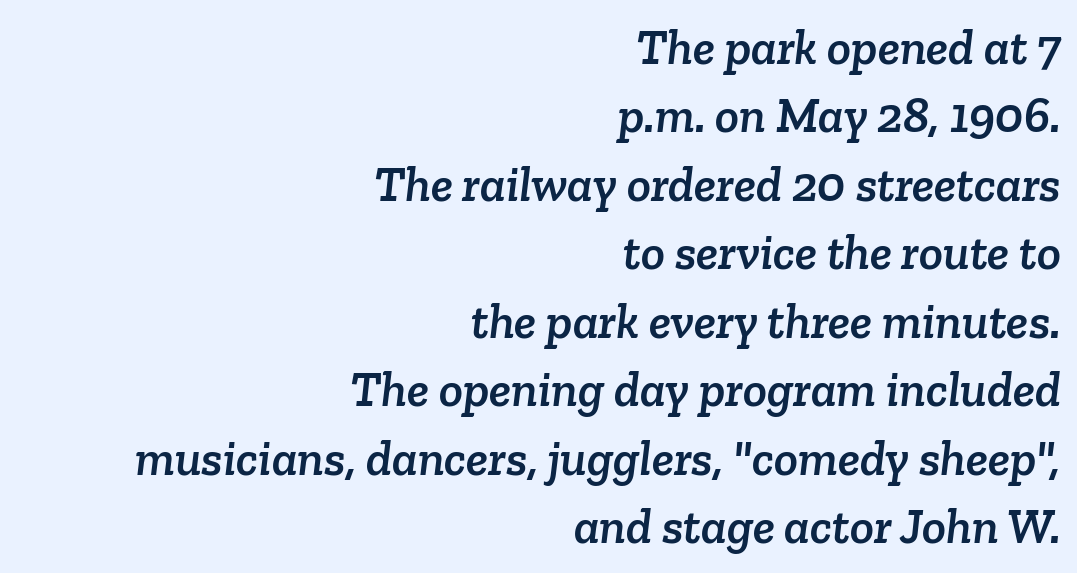
{"serif": "yes", "width": "normal", "stroke_contrast": "low", "x_height": "medium", "monospaced": "no", "underline": "no", "align": "right", "line_spacing": "normal", "line_spacing_ratio": 1.37, "letter_spacing": "normal", "letter_spacing_em": 0.0, "glyph_px": 50}
